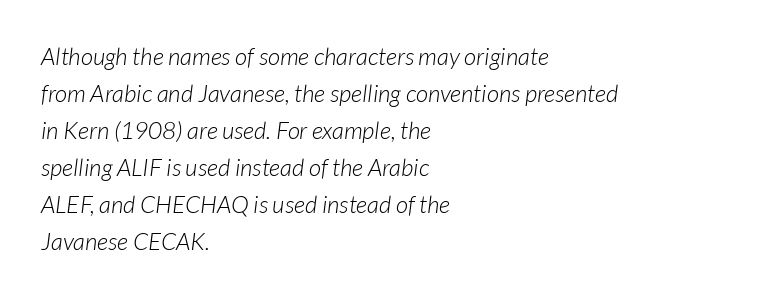
Leading matches the norm, producing a regular column. Letter spacing: default. The space directly below the letters is spotless. Is the block centered? No — it sits flush against the left margin.
